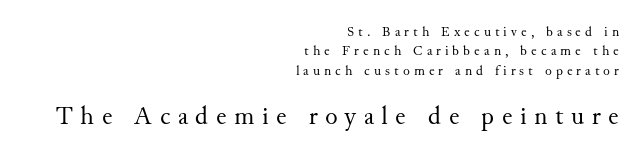
{"italic": "no", "bold": "no", "underline": "no", "align": "right", "line_spacing": "normal", "line_spacing_ratio": 1.38, "letter_spacing": "wide", "letter_spacing_em": 0.29, "larger_block": "second", "size_ratio": 1.86, "glyph_px": 26}
